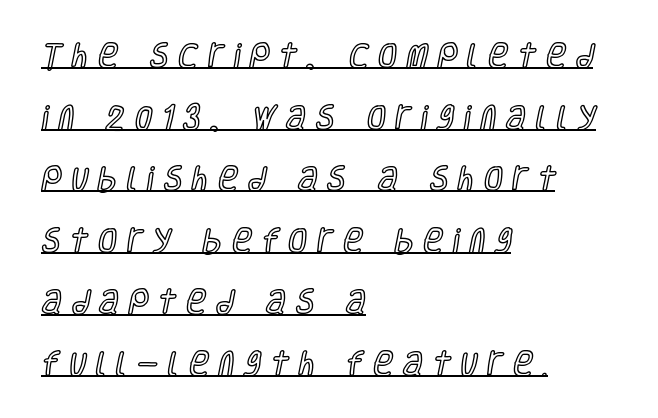
Q: Is the text italic (slanted)? A: Yes.
Q: Is the text underlined? A: Yes.
Q: How is the paragraph aligned? A: Left-aligned.
Q: Is the spacing between letters normal or unusually wide? A: Unusually wide.
Q: Is the spacing between lines tight, normal or loose? A: Loose.
